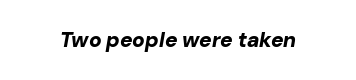
Q: Is the text bold? A: Yes.
Q: Is the text italic (slanted)? A: Yes, it leans right by about 10 degrees.
Q: Is the text underlined? A: No.
Q: Is the spacing between letters normal or unusually wide? A: Normal.
